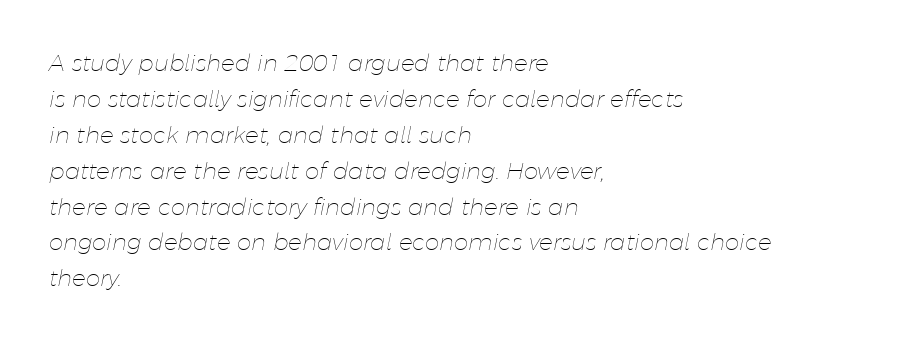
One glance says typical: line gaps are just what's usual. Quick note: italic. Check under the words: just untouched page. Spacing between characters is what you'd get straight out of the box. Each stroke keeps to a modest, everyday thickness or less.
